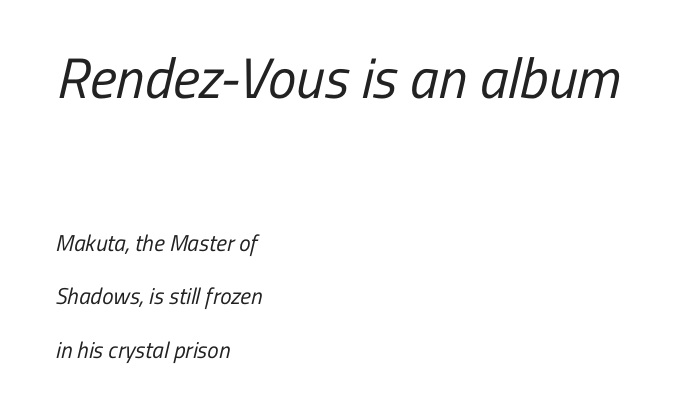
Q: Is the text bold? A: No.
Q: Is the typeface a serif or a sans-serif typeface? A: Sans-serif.
Q: Is the text underlined? A: No.
Q: How is the paragraph aligned? A: Left-aligned.
Q: Is the spacing between letters normal or unusually wide? A: Normal.
Q: Is the spacing between lines tight, normal or loose? A: Loose.
Q: Which block of text is set in a larger size, the first (top) or the second (bottom)? A: The first (top) one.
Q: Width (condensed, normal, or wide)? A: Condensed.
Q: Stroke contrast? A: Low.
Q: x-height? A: Medium.
Q: Monospaced? A: No.
